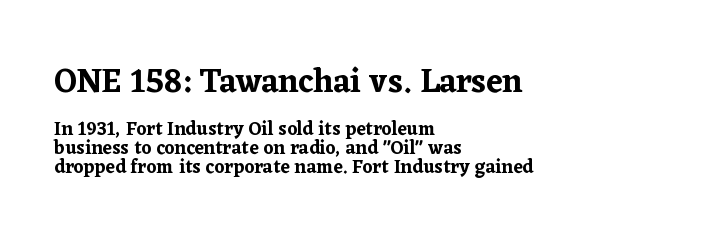
This sample uses a serif face. A typesetter would call this proportional, since set widths differ per character. The rendering anchors every line to the left-hand side. Each word holds together tightly as a unit, with standard inter-letter gaps. Words float on clear page, feet unadorned. You could barely slide anything between these rows.
